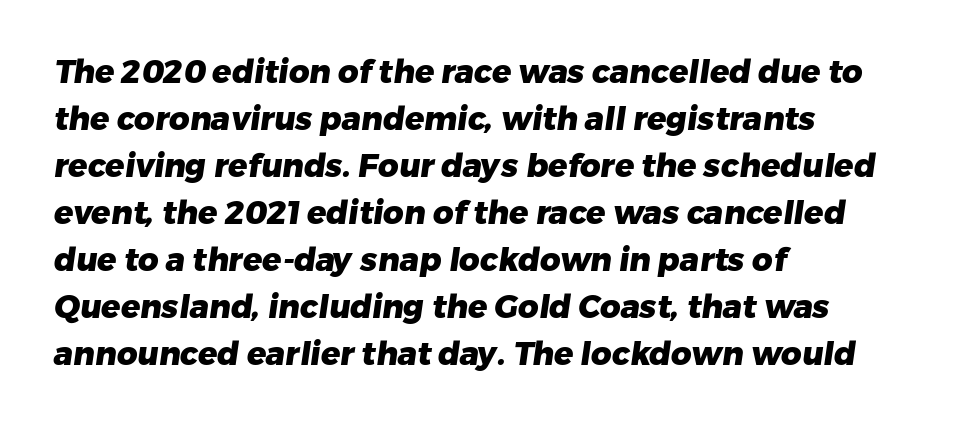
Q: Is the text bold? A: Yes.
Q: Is the typeface a serif or a sans-serif typeface? A: Sans-serif.
Q: Is the text underlined? A: No.
Q: How is the paragraph aligned? A: Left-aligned.
Q: Is the spacing between letters normal or unusually wide? A: Normal.
Q: Is the spacing between lines tight, normal or loose? A: Normal.
Q: Width (condensed, normal, or wide)? A: Normal.
Q: Stroke contrast? A: Low.
Q: x-height? A: Medium.
Q: Monospaced? A: No.
